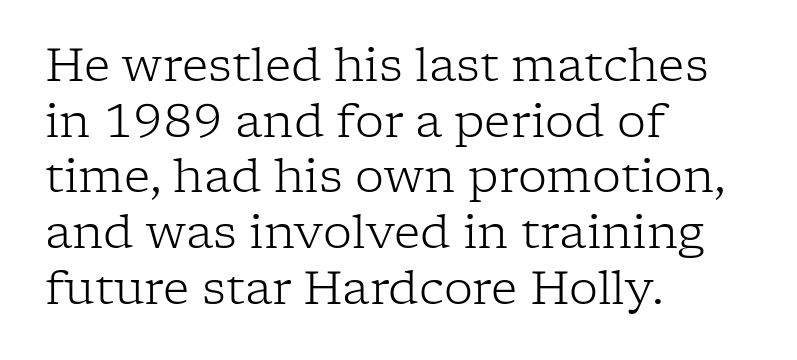
Q: Is the text bold? A: No.
Q: Is the text italic (slanted)? A: No, it is upright.
Q: Is the typeface a serif or a sans-serif typeface? A: Serif.
Q: Is the text underlined? A: No.
Q: How is the paragraph aligned? A: Left-aligned.
Q: Is the spacing between letters normal or unusually wide? A: Normal.
Q: Width (condensed, normal, or wide)? A: Normal.
Q: Stroke contrast? A: Low.
Q: x-height? A: Medium.
Q: Monospaced? A: No.
